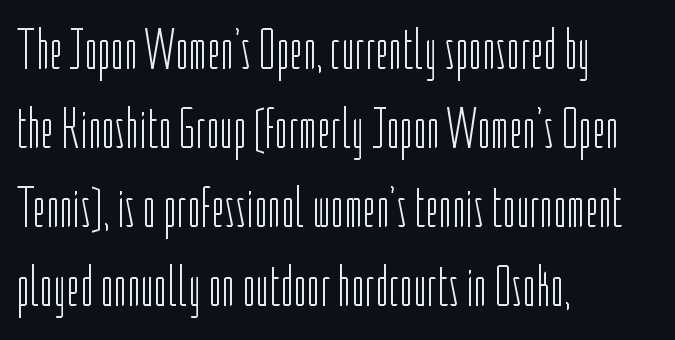
Bold? No — there's no thickening of the strokes. Observe the absence of serifs on each vertical stroke in this sample. Decoration check: the copy has no underline. The type is set solid horizontally, with unmodified tracking.
